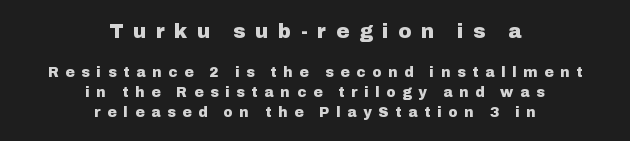
{"italic": "no", "bold": "yes", "underline": "no", "align": "center", "line_spacing": "normal", "line_spacing_ratio": 1.42, "letter_spacing": "wide", "letter_spacing_em": 0.48, "larger_block": "first", "size_ratio": 1.43, "glyph_px": 20}
